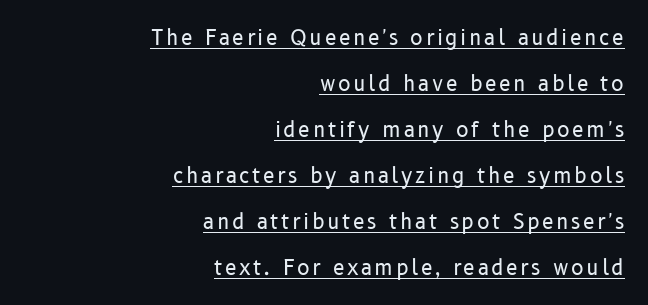
The image shows 21 px text type, upright; set right-aligned, loose line spacing (2.19x), underlined.
